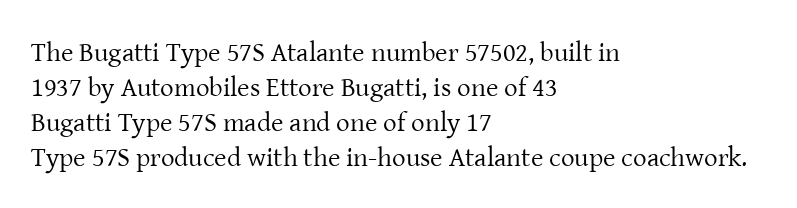
Q: Is the text bold? A: No.
Q: Is the text italic (slanted)? A: No, it is upright.
Q: Is the text underlined? A: No.
Q: How is the paragraph aligned? A: Left-aligned.
Q: Is the spacing between letters normal or unusually wide? A: Normal.
Q: Is the spacing between lines tight, normal or loose? A: Normal.
